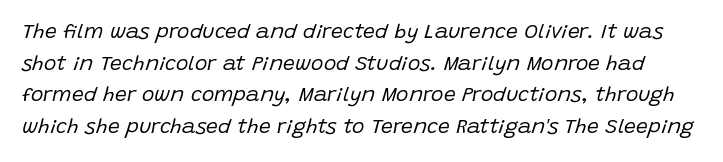
Nobody touched the tracking dial on this one. Whoever set this chose a conventional vertical rhythm. An italicized treatment has been applied to the whole sample. The face looks like a standard text weight, possibly lighter.
